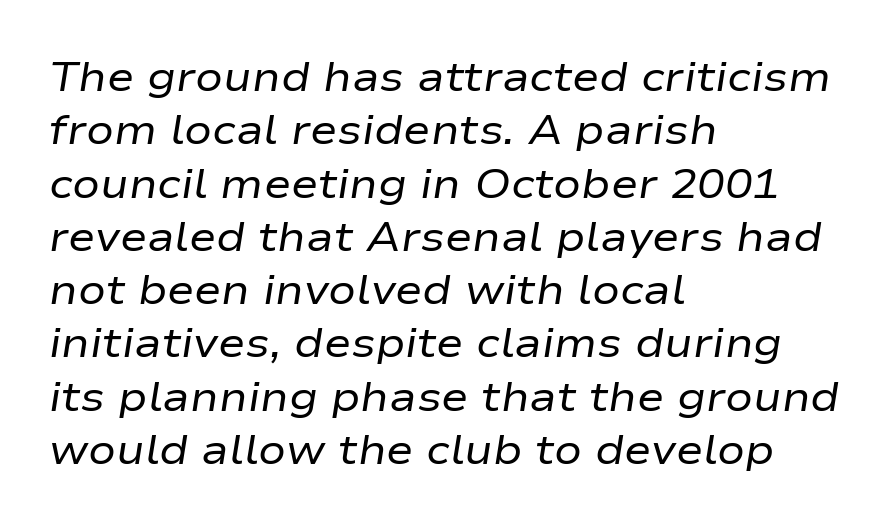
Q: Is the text bold? A: No.
Q: Is the text italic (slanted)? A: Yes, it leans right by about 9 degrees.
Q: Is the text underlined? A: No.
Q: How is the paragraph aligned? A: Left-aligned.
Q: Is the spacing between letters normal or unusually wide? A: Normal.
Q: Is the spacing between lines tight, normal or loose? A: Normal.
Q: Width (condensed, normal, or wide)? A: Wide.
Q: Stroke contrast? A: Low.
Q: x-height? A: Medium.
Q: Monospaced? A: No.
